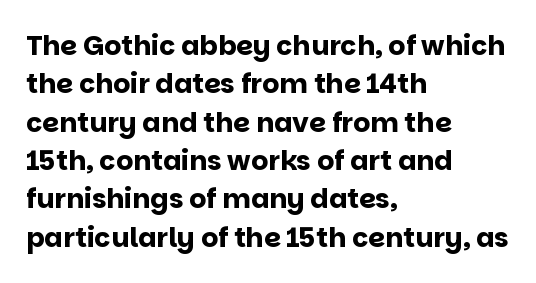
Q: Is the text bold? A: Yes.
Q: Is the text italic (slanted)? A: No, it is upright.
Q: Is the text underlined? A: No.
Q: How is the paragraph aligned? A: Left-aligned.
Q: Is the spacing between letters normal or unusually wide? A: Normal.
Q: Is the spacing between lines tight, normal or loose? A: Normal.
